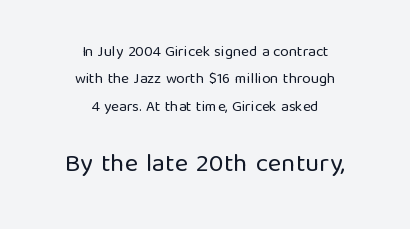
{"italic": "no", "bold": "no", "underline": "no", "align": "center", "line_spacing_ratio": 1.83, "letter_spacing": "normal", "letter_spacing_em": 0.0, "larger_block": "second", "size_ratio": 1.73, "glyph_px": 26}
